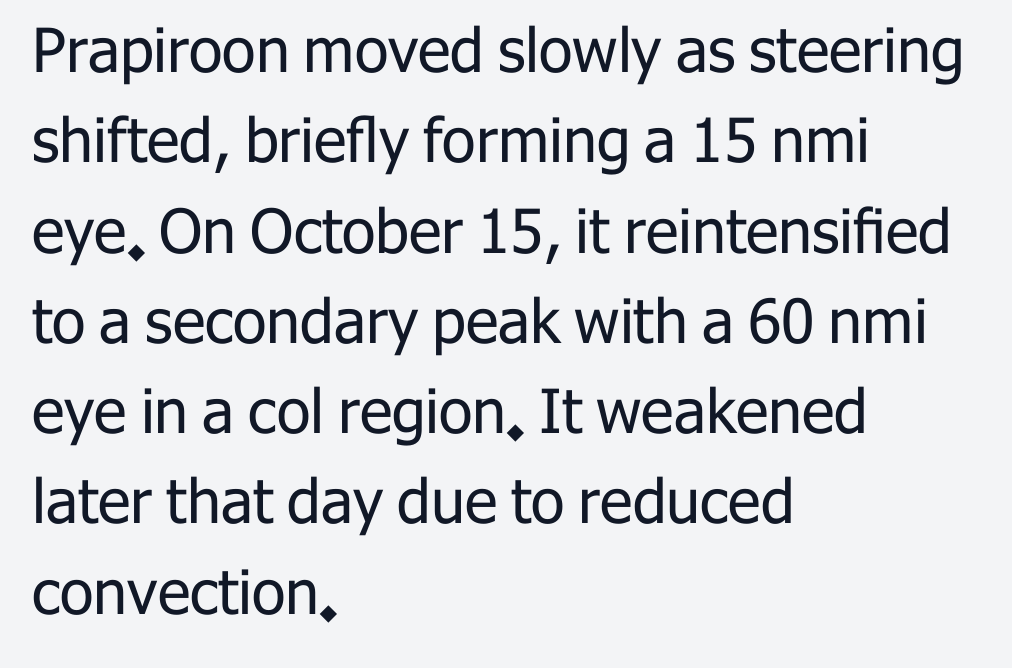
{"serif": "no", "italic": "no", "bold": "no", "weight": "regular", "width": "normal", "stroke_contrast": "low", "x_height": "medium", "monospaced": "no", "underline": "no", "align": "left", "line_spacing": "normal", "line_spacing_ratio": 1.48, "letter_spacing": "normal", "letter_spacing_em": 0.0, "glyph_px": 61}
